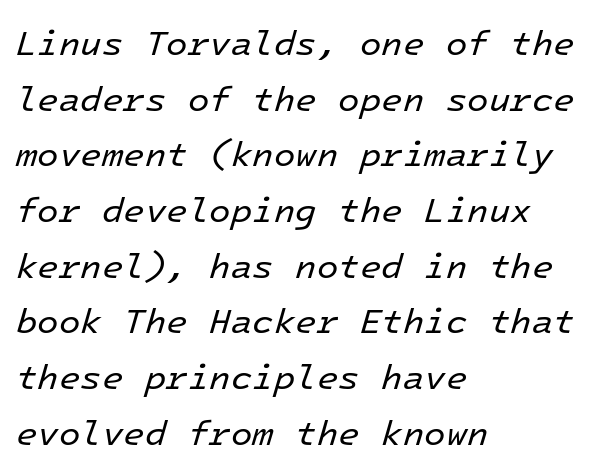
The image shows 35 px regular-weight type, italic (leaning right), monospaced; set left-aligned, normal line spacing (1.59x), normal letter spacing, not underlined; low stroke contrast and a medium x-height.
